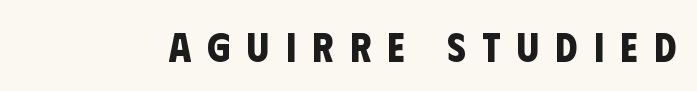
Q: Is the text bold? A: Yes.
Q: Is the typeface a serif or a sans-serif typeface? A: Sans-serif.
Q: Is the text underlined? A: No.
Q: Is the spacing between letters normal or unusually wide? A: Unusually wide.
Q: Width (condensed, normal, or wide)? A: Condensed.
Q: Stroke contrast? A: Low.
Q: x-height? A: Large.
Q: Monospaced? A: No.
